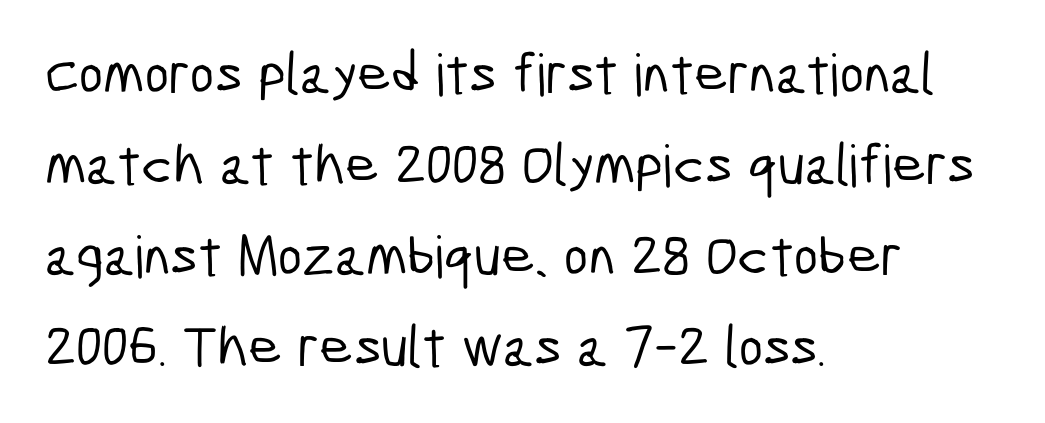
{"serif": "no", "width": "condensed", "stroke_contrast": "low", "x_height": "medium", "monospaced": "no", "underline": "no", "align": "left", "line_spacing": "normal", "line_spacing_ratio": 1.57, "letter_spacing": "normal", "letter_spacing_em": 0.0, "glyph_px": 58}
